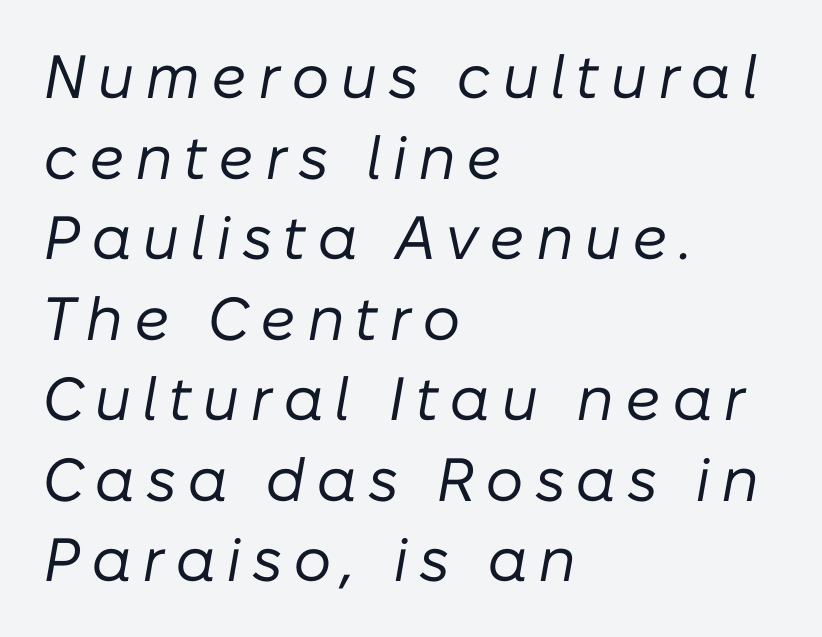
The letters advance in unequal steps, a hallmark of proportional type. Notice how descenders clear the ascenders below comfortably — that's standard leading. Stroke mass is kept to a normal reading level or below. Descenders are the only things crossing below the line. The compositor pushed each line to the left boundary.
